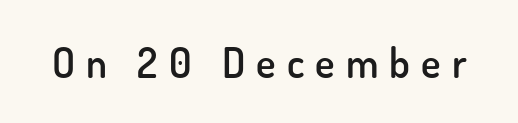
Q: Is the text bold? A: Semi-bold.
Q: Is the text italic (slanted)? A: No, it is upright.
Q: Is the typeface a serif or a sans-serif typeface? A: Sans-serif.
Q: Is the text underlined? A: No.
Q: Is the spacing between letters normal or unusually wide? A: Unusually wide.
Q: Width (condensed, normal, or wide)? A: Normal.
Q: Stroke contrast? A: Low.
Q: x-height? A: Small.
Q: Monospaced? A: No.
